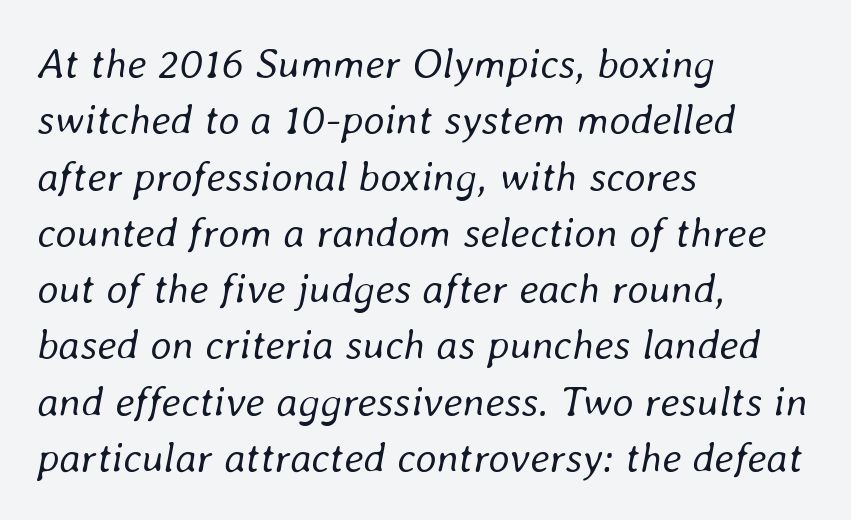
{"italic": "yes", "lean": "right", "slant_degrees": 8, "bold": "no", "weight": "regular", "width": "normal", "stroke_contrast": "low", "x_height": "medium", "monospaced": "no", "underline": "no", "align": "left", "line_spacing": "normal", "line_spacing_ratio": 1.34, "letter_spacing": "normal", "letter_spacing_em": 0.0, "glyph_px": 42}
